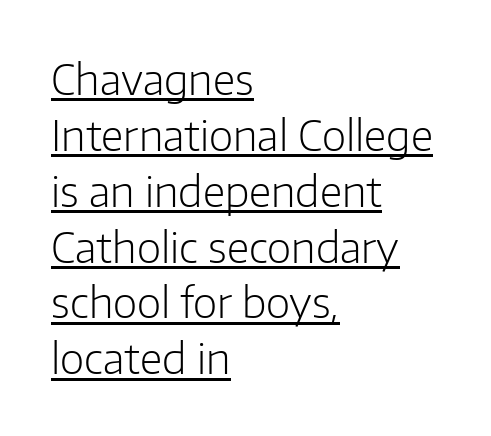
Q: Is the text bold? A: No.
Q: Is the text italic (slanted)? A: No, it is upright.
Q: Is the typeface a serif or a sans-serif typeface? A: Sans-serif.
Q: Is the text underlined? A: Yes.
Q: How is the paragraph aligned? A: Left-aligned.
Q: Is the spacing between letters normal or unusually wide? A: Normal.
Q: Is the spacing between lines tight, normal or loose? A: Normal.
Q: Width (condensed, normal, or wide)? A: Normal.
Q: Stroke contrast? A: Low.
Q: x-height? A: Medium.
Q: Monospaced? A: No.
